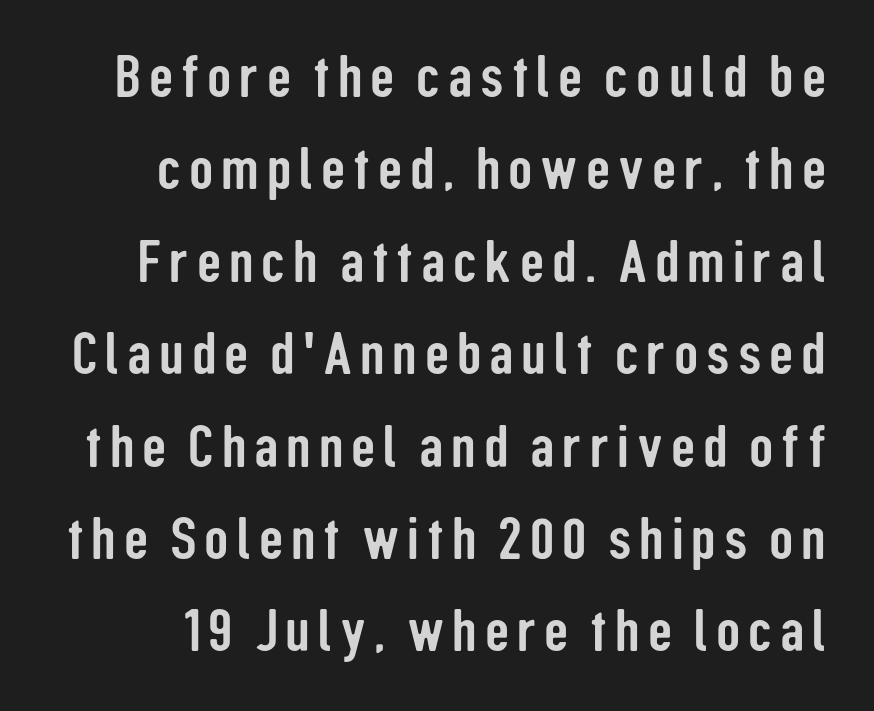
{"serif": "no", "italic": "no", "width": "condensed", "stroke_contrast": "low", "x_height": "medium", "monospaced": "no", "underline": "no", "line_spacing": "normal", "line_spacing_ratio": 1.54, "glyph_px": 60}
